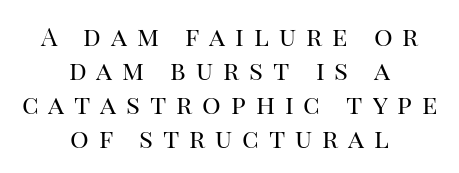
The image shows 26 px text type, upright; set centered, normal line spacing (1.31x), unusually wide letter spacing (+0.38 em), not underlined.
